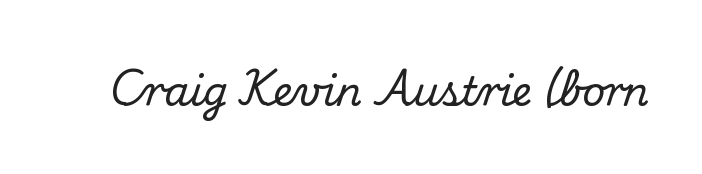
The image shows 40 px serif type; set normal letter spacing, not underlined; medium stroke contrast and a small x-height.
